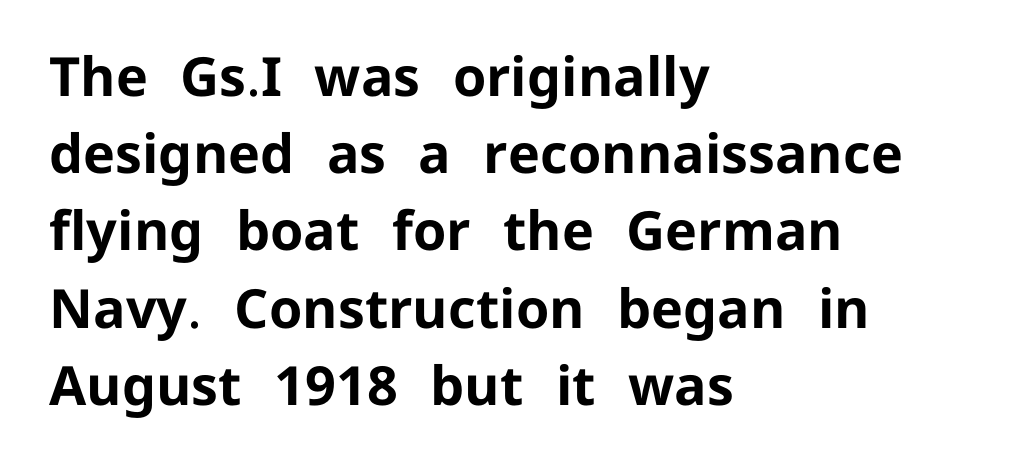
To sum up the face: it is a sans, with no serifs. Leftover space on each line is placed entirely after the last word. Notice how descenders clear the ascenders below comfortably — that's standard leading. The lettering holds an erect, upright posture throughout. The characters look thick and weighty, a clear bold.
